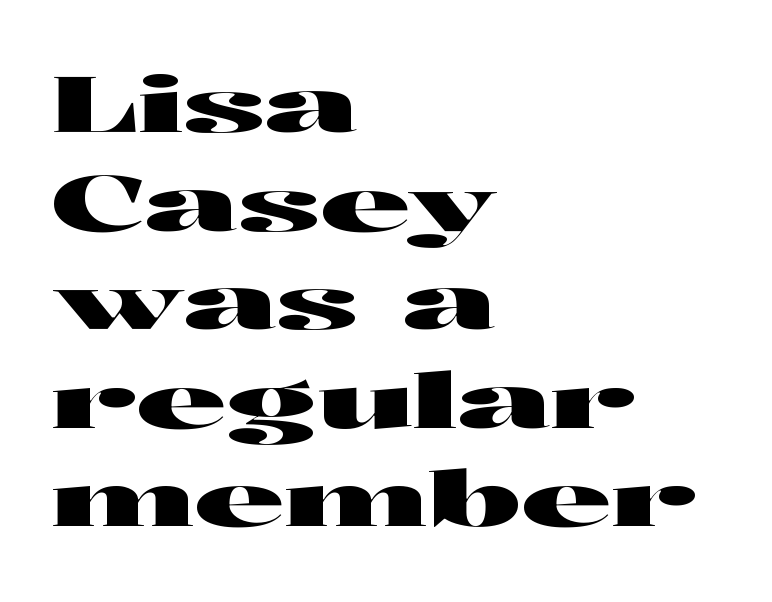
{"serif": "no", "italic": "no", "width": "wide", "stroke_contrast": "high", "x_height": "medium", "monospaced": "no", "underline": "no", "align": "left", "line_spacing": "normal", "line_spacing_ratio": 1.28, "letter_spacing": "normal", "letter_spacing_em": 0.0, "glyph_px": 77}
